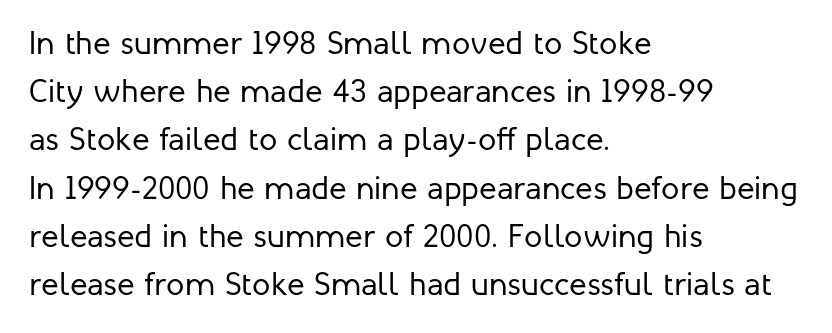
Q: Is the text bold? A: No.
Q: Is the text italic (slanted)? A: No, it is upright.
Q: Is the typeface a serif or a sans-serif typeface? A: Sans-serif.
Q: Is the text underlined? A: No.
Q: How is the paragraph aligned? A: Left-aligned.
Q: Is the spacing between letters normal or unusually wide? A: Normal.
Q: Is the spacing between lines tight, normal or loose? A: Normal.
Q: Width (condensed, normal, or wide)? A: Normal.
Q: Stroke contrast? A: Low.
Q: x-height? A: Medium.
Q: Monospaced? A: No.
